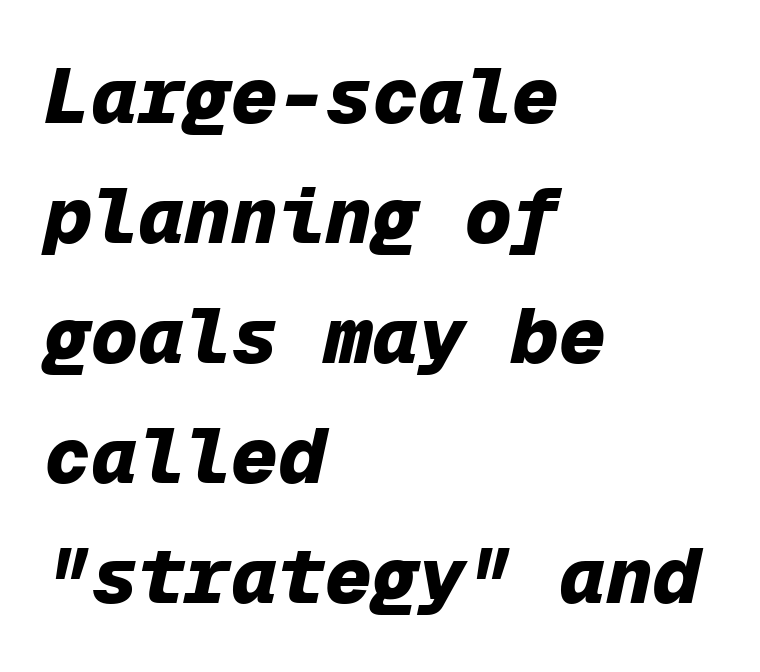
Q: Is the text bold? A: Yes.
Q: Is the text italic (slanted)? A: Yes, it leans right by about 12 degrees.
Q: Is the text underlined? A: No.
Q: How is the paragraph aligned? A: Left-aligned.
Q: Is the spacing between letters normal or unusually wide? A: Normal.
Q: Is the spacing between lines tight, normal or loose? A: Normal.
Q: Width (condensed, normal, or wide)? A: Normal.
Q: Stroke contrast? A: Low.
Q: x-height? A: Medium.
Q: Monospaced? A: Yes.
